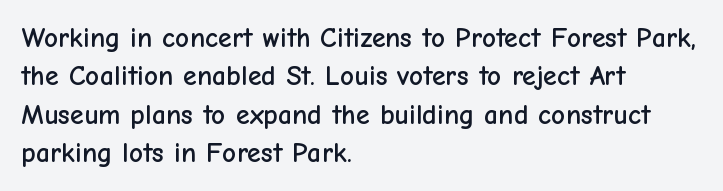
Q: Is the text italic (slanted)? A: No, it is upright.
Q: Is the typeface a serif or a sans-serif typeface? A: Sans-serif.
Q: Is the text underlined? A: No.
Q: How is the paragraph aligned? A: Left-aligned.
Q: Is the spacing between letters normal or unusually wide? A: Normal.
Q: Is the spacing between lines tight, normal or loose? A: Normal.
Q: Width (condensed, normal, or wide)? A: Normal.
Q: Stroke contrast? A: Low.
Q: x-height? A: Medium.
Q: Monospaced? A: No.
